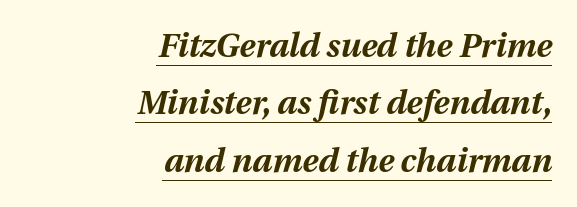
This sample uses plain, unmodified letter spacing. One-word summary of the alignment: right. You could not count columns in this text — the font is proportionally spaced. You can tell it's italic because the verticals aren't actually vertical. These characters rest on top of a visible drawn line. Bold? Absolutely — the strokes are thick and heavy.
